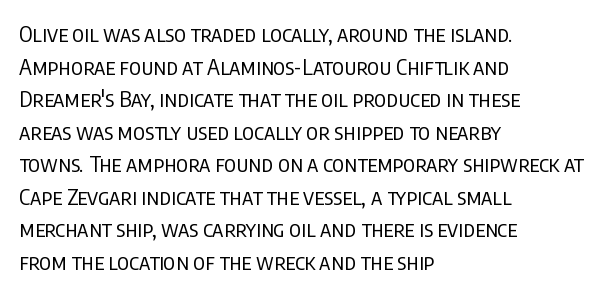
Q: Is the text bold? A: No.
Q: Is the text italic (slanted)? A: No, it is upright.
Q: Is the text underlined? A: No.
Q: How is the paragraph aligned? A: Left-aligned.
Q: Is the spacing between letters normal or unusually wide? A: Normal.
Q: Is the spacing between lines tight, normal or loose? A: Normal.
